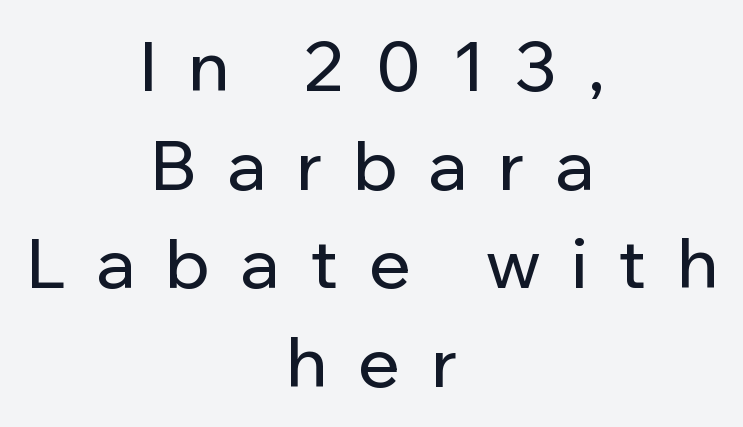
{"serif": "no", "italic": "no", "width": "normal", "stroke_contrast": "low", "x_height": "medium", "monospaced": "no", "underline": "no", "align": "center", "line_spacing": "normal", "line_spacing_ratio": 1.43, "letter_spacing": "wide", "letter_spacing_em": 0.45, "glyph_px": 69}
